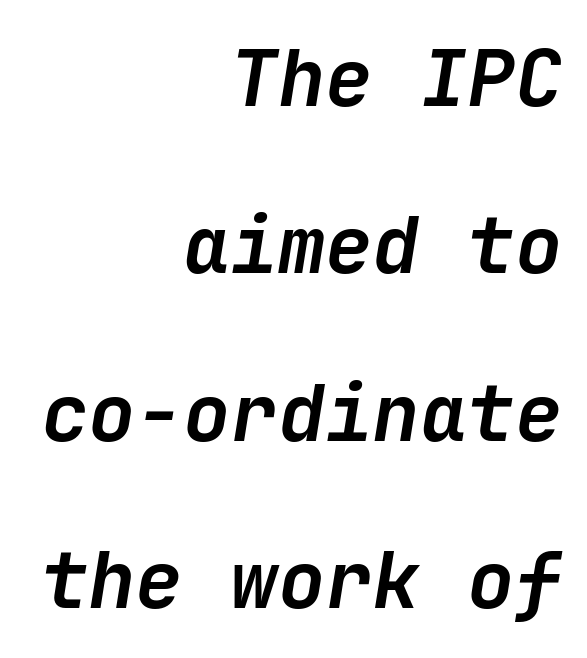
{"italic": "yes", "lean": "right", "slant_degrees": 9, "bold": "yes", "weight": "semibold", "width": "normal", "stroke_contrast": "low", "x_height": "medium", "underline": "no", "align": "right", "line_spacing": "loose", "line_spacing_ratio": 2.12, "letter_spacing": "normal", "letter_spacing_em": 0.0, "glyph_px": 79}
